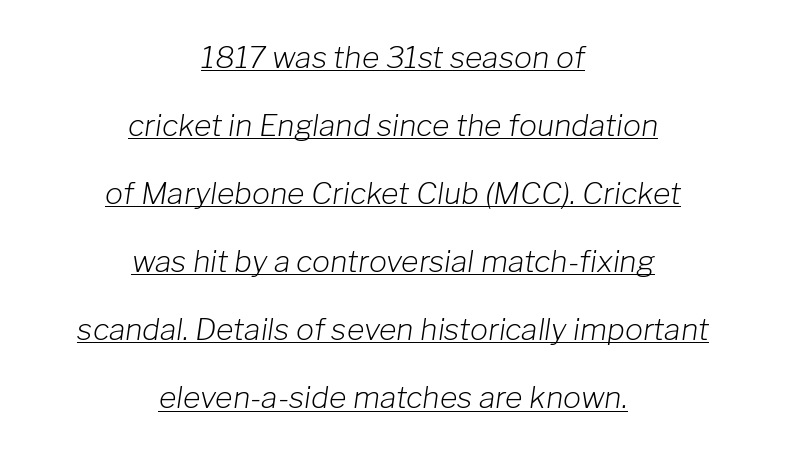
The image shows 30 px light type, italic (leaning right); set centered, loose line spacing (2.27x), normal letter spacing, underlined; low stroke contrast and a medium x-height.
